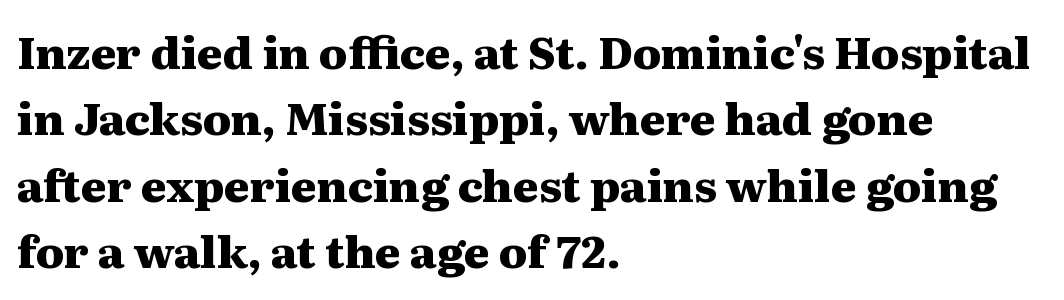
The image shows 44 px heavy, wide serif type, upright; set left-aligned, normal line spacing (1.51x), normal letter spacing, not underlined; medium stroke contrast and a medium x-height.
